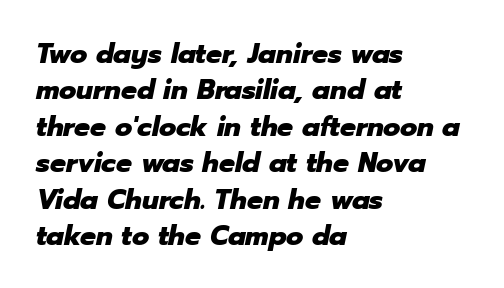
{"italic": "yes", "lean": "right", "slant_degrees": 12, "bold": "yes", "weight": "heavy", "width": "normal", "stroke_contrast": "low", "x_height": "medium", "monospaced": "no", "underline": "no", "align": "left", "line_spacing": "normal", "line_spacing_ratio": 1.3, "letter_spacing": "normal", "letter_spacing_em": 0.0, "glyph_px": 28}
